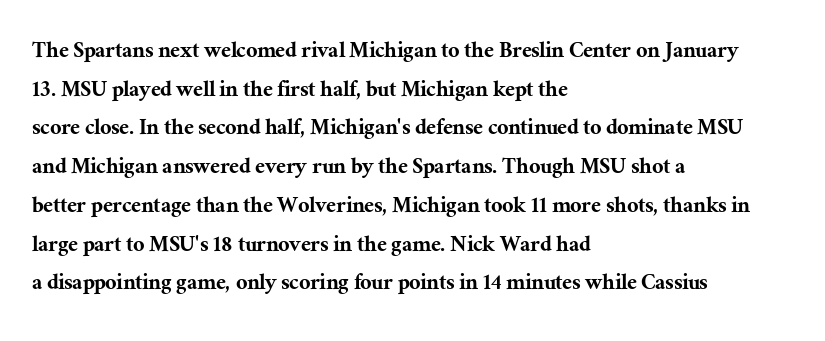
{"italic": "no", "underline": "no", "align": "left", "line_spacing": "normal", "line_spacing_ratio": 1.55, "letter_spacing": "normal", "letter_spacing_em": 0.0, "glyph_px": 25}
